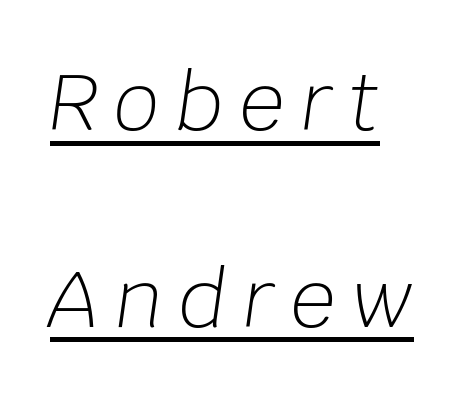
Q: Is the text bold? A: No.
Q: Is the text italic (slanted)? A: Yes, it leans right by about 8 degrees.
Q: Is the text underlined? A: Yes.
Q: How is the paragraph aligned? A: Left-aligned.
Q: Is the spacing between letters normal or unusually wide? A: Unusually wide.
Q: Is the spacing between lines tight, normal or loose? A: Loose.
Q: Width (condensed, normal, or wide)? A: Normal.
Q: Stroke contrast? A: Low.
Q: x-height? A: Large.
Q: Monospaced? A: No.
